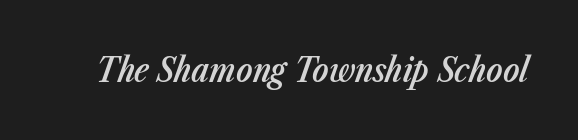
You could not count columns in this text — the font is proportionally spaced. Decoration check: the copy has no underline. Short note: letters normally spaced. Designer's note — italics engaged.
